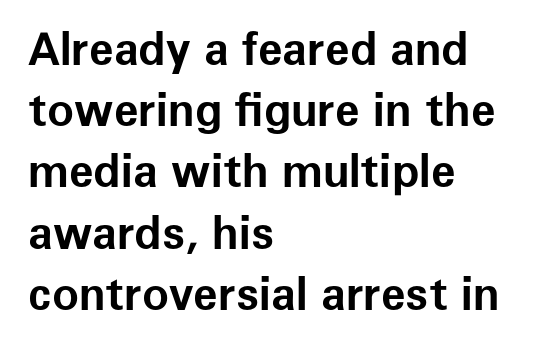
Heft: maximum for text — a bold. Is the block centered? No — it sits flush against the left margin. The designer went with a sans here, leaving each stem footless. Think of a printed novel: that variable character pitch is what you see here.
